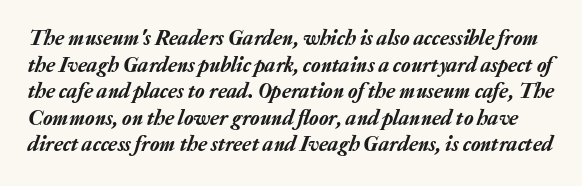
The image shows 22 px text type, italic (leaning right); set line spacing 1.21x, normal letter spacing, not underlined.
